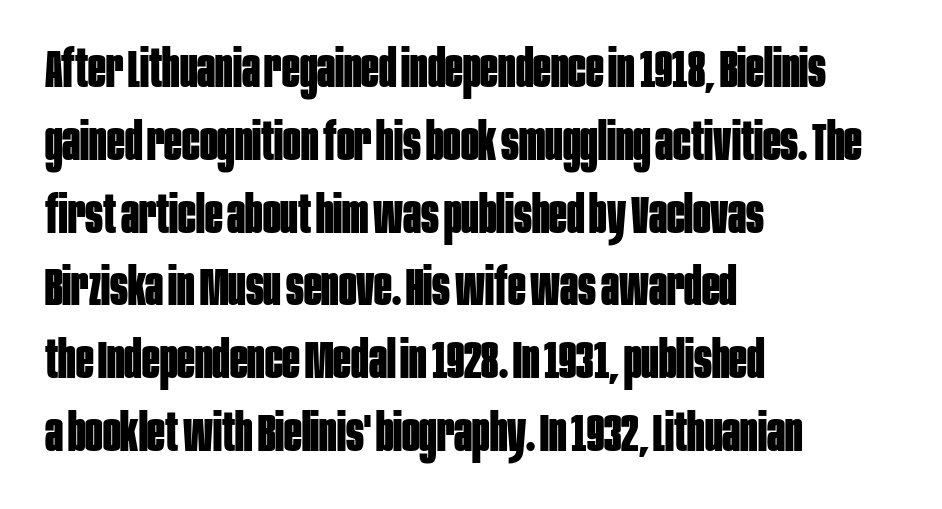
{"serif": "no", "italic": "no", "bold": "yes", "weight": "bold", "width": "condensed", "stroke_contrast": "low", "x_height": "large", "monospaced": "no", "underline": "no", "align": "left", "line_spacing": "normal", "line_spacing_ratio": 1.4, "letter_spacing": "normal", "letter_spacing_em": 0.0, "glyph_px": 52}
